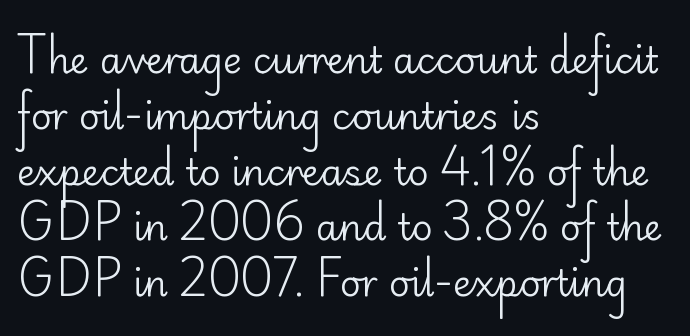
The image shows 36 px regular-weight sans-serif type, upright; set left-aligned, normal line spacing (1.55x), normal letter spacing, not underlined; low stroke contrast and a small x-height.
